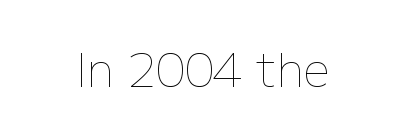
{"italic": "no", "bold": "no", "weight": "thin", "width": "normal", "stroke_contrast": "low", "x_height": "medium", "monospaced": "no", "underline": "no", "letter_spacing": "normal", "letter_spacing_em": 0.0, "glyph_px": 46}
